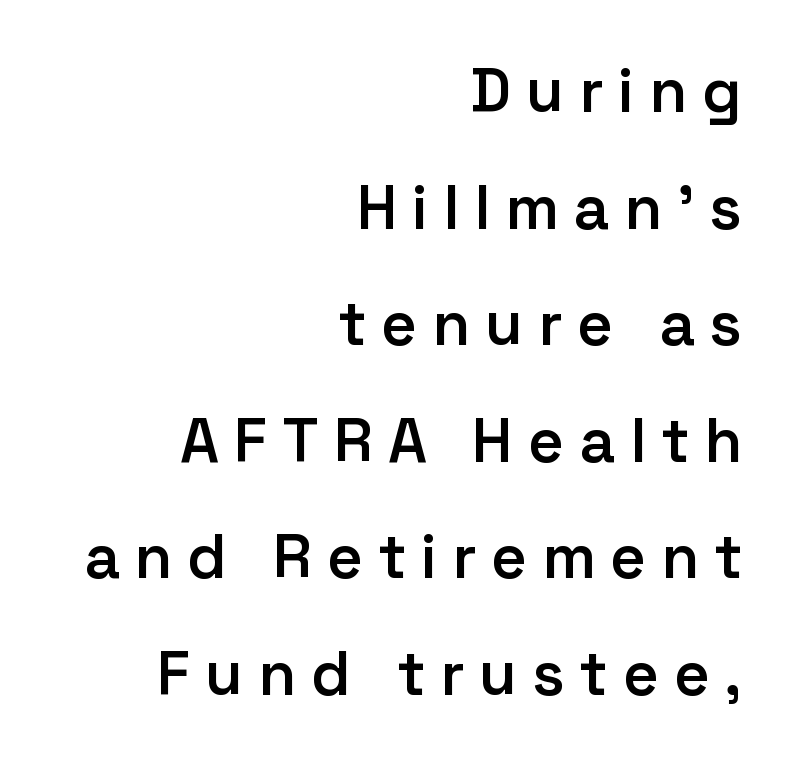
Q: Is the text bold? A: Semi-bold.
Q: Is the text italic (slanted)? A: No, it is upright.
Q: Is the typeface a serif or a sans-serif typeface? A: Sans-serif.
Q: Is the text underlined? A: No.
Q: How is the paragraph aligned? A: Right-aligned.
Q: Is the spacing between letters normal or unusually wide? A: Unusually wide.
Q: Width (condensed, normal, or wide)? A: Normal.
Q: Stroke contrast? A: Low.
Q: x-height? A: Medium.
Q: Monospaced? A: No.
